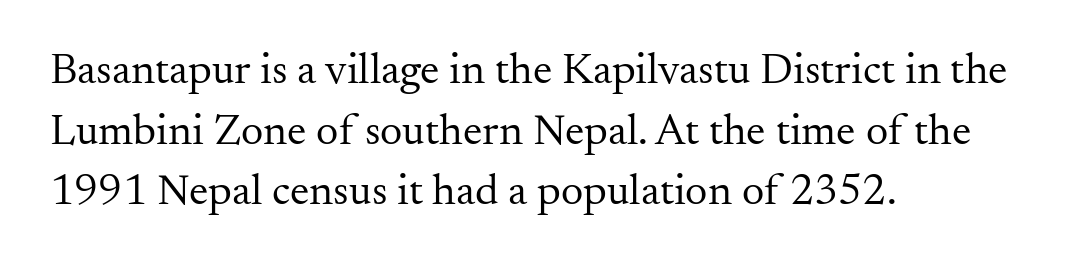
The passage is arranged the way most books set body copy — flush left. The font's upright variant was chosen for this text. Look at the bottom of the vertical strokes: they flare into serifs here. Summary of weight: not heavy and not bold.
